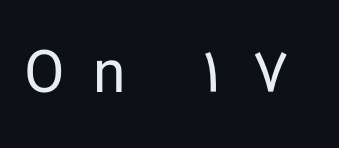
{"serif": "no", "italic": "no", "bold": "no", "weight": "regular", "width": "normal", "stroke_contrast": "low", "x_height": "medium", "monospaced": "no", "underline": "no", "letter_spacing": "wide", "letter_spacing_em": 0.49, "glyph_px": 59}
